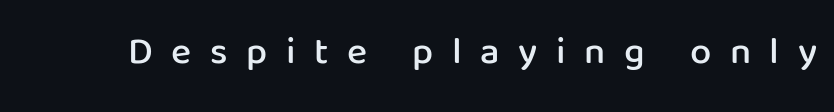
Tracking value appears strongly positive — letters spread wide. Type style note: lacks serifs. This rendering features lettering with no underline. Vertical strokes here are truly vertical. Students, this is semibold: more ink than regular, less than bold. Proportional: the letters do not fall into vertical columns.
